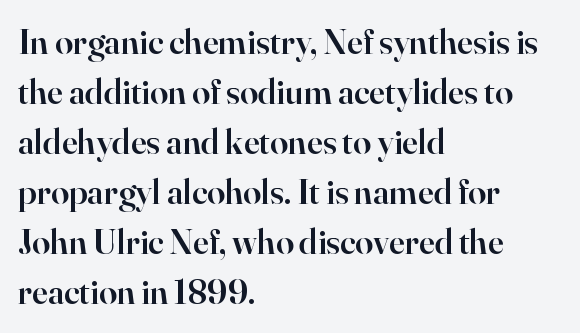
Q: Is the text bold? A: Semi-bold.
Q: Is the text italic (slanted)? A: No, it is upright.
Q: Is the typeface a serif or a sans-serif typeface? A: Serif.
Q: Is the text underlined? A: No.
Q: How is the paragraph aligned? A: Left-aligned.
Q: Is the spacing between letters normal or unusually wide? A: Normal.
Q: Is the spacing between lines tight, normal or loose? A: Normal.
Q: Width (condensed, normal, or wide)? A: Normal.
Q: Stroke contrast? A: High.
Q: x-height? A: Small.
Q: Monospaced? A: No.
